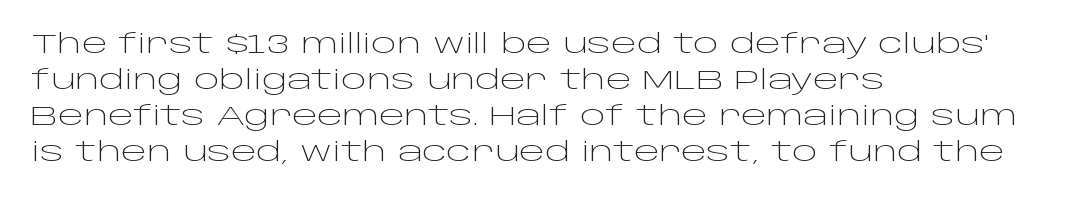
Q: Is the text bold? A: No.
Q: Is the text italic (slanted)? A: No, it is upright.
Q: Is the text underlined? A: No.
Q: How is the paragraph aligned? A: Left-aligned.
Q: Is the spacing between letters normal or unusually wide? A: Normal.
Q: Is the spacing between lines tight, normal or loose? A: Normal.
